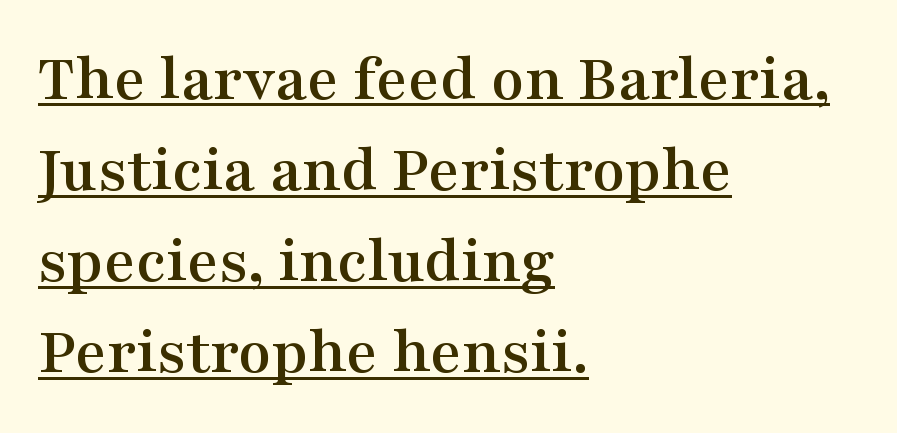
{"serif": "yes", "italic": "no", "width": "wide", "stroke_contrast": "medium", "x_height": "medium", "monospaced": "no", "underline": "yes", "align": "left", "line_spacing": "normal", "line_spacing_ratio": 1.34, "letter_spacing": "normal", "letter_spacing_em": 0.0, "glyph_px": 68}
